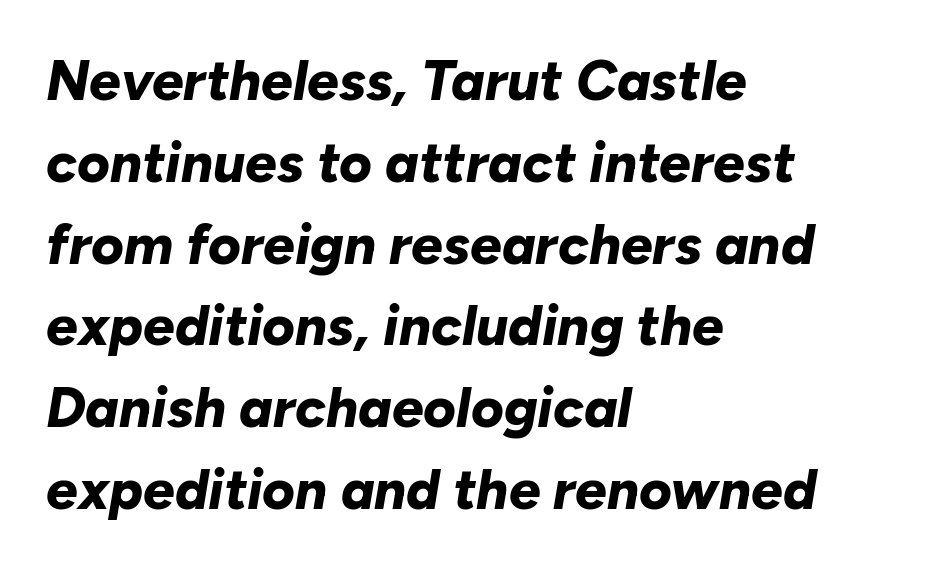
Vertical spacing — default. Compared with an ordinary text face, these strokes are far heavier — a full bold. These lines are rendered in a variable-pitch font. Compared with typical body copy, the letter spacing here is the same. The passage shown leans; its letterforms are oblique.
